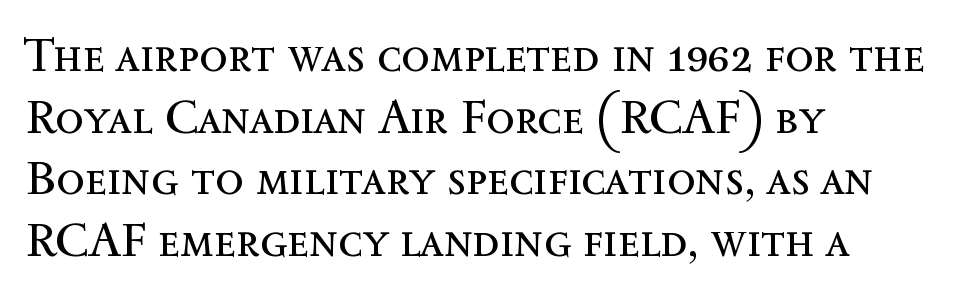
The image shows 47 px regular-weight type, upright; set left-aligned, normal line spacing (1.31x), normal letter spacing, not underlined; a medium x-height.
